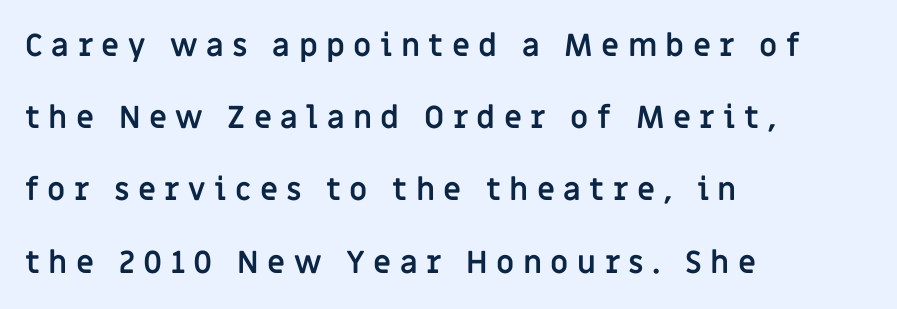
Q: Is the text bold? A: Yes.
Q: Is the text italic (slanted)? A: No, it is upright.
Q: Is the typeface a serif or a sans-serif typeface? A: Sans-serif.
Q: Is the text underlined? A: No.
Q: How is the paragraph aligned? A: Left-aligned.
Q: Is the spacing between letters normal or unusually wide? A: Unusually wide.
Q: Is the spacing between lines tight, normal or loose? A: Loose.
Q: Width (condensed, normal, or wide)? A: Normal.
Q: Stroke contrast? A: Low.
Q: x-height? A: Large.
Q: Monospaced? A: No.
